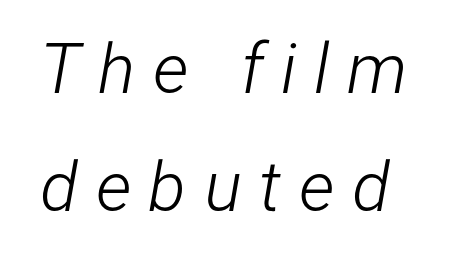
Q: Is the text bold? A: No.
Q: Is the text italic (slanted)? A: Yes, it leans right by about 12 degrees.
Q: Is the text underlined? A: No.
Q: Is the spacing between letters normal or unusually wide? A: Unusually wide.
Q: Is the spacing between lines tight, normal or loose? A: Normal.
Q: Width (condensed, normal, or wide)? A: Condensed.
Q: Stroke contrast? A: Low.
Q: x-height? A: Medium.
Q: Monospaced? A: No.
